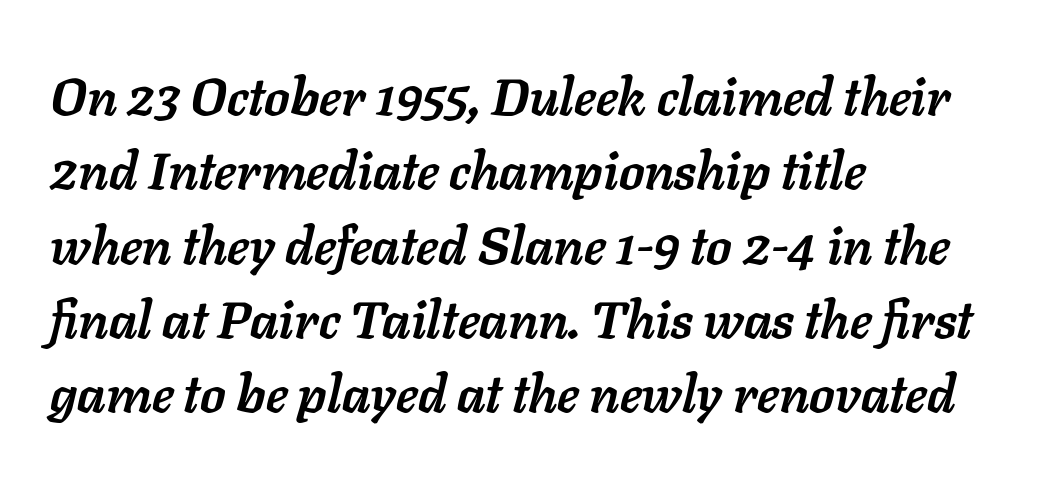
{"italic": "yes", "lean": "right", "slant_degrees": 11, "bold": "yes", "weight": "semibold", "width": "normal", "stroke_contrast": "low", "x_height": "medium", "monospaced": "no", "underline": "no", "align": "left", "line_spacing": "normal", "line_spacing_ratio": 1.43, "letter_spacing": "normal", "letter_spacing_em": 0.0, "glyph_px": 52}
